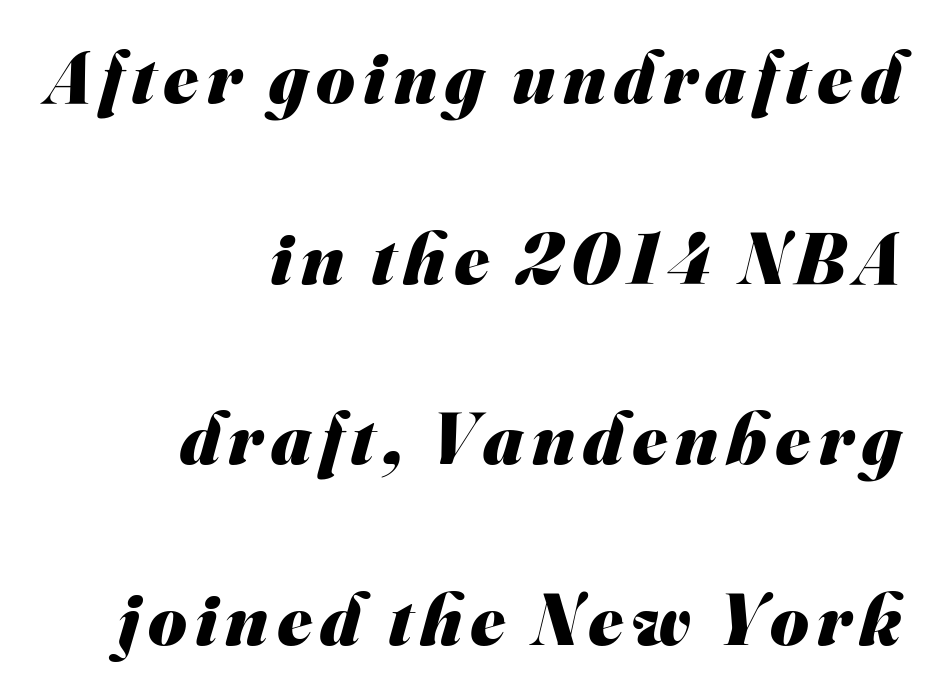
Here the designer chose a conventional face with non-uniform glyph widths. The lines in this sample share a right terminus and differ only in where they begin. Any mark beneath the type? The region is blank. Unlike a traditional serif, this face leaves its strokes unadorned. The passage shown is emphatically bold.
